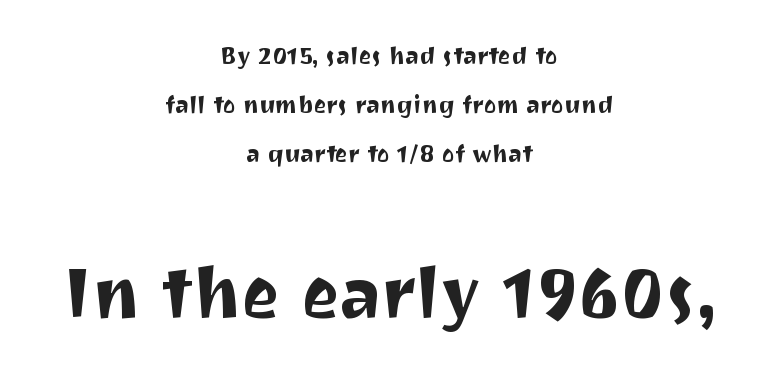
Do the characters align in a grid? No, the font is proportional. Loosely led — the rows are spread out. The lines in this sample share a center point and differ in where they start and stop. Unlike italic type, these characters show no tilt at all. Caption: upper text group reduced, lower text group enlarged.
